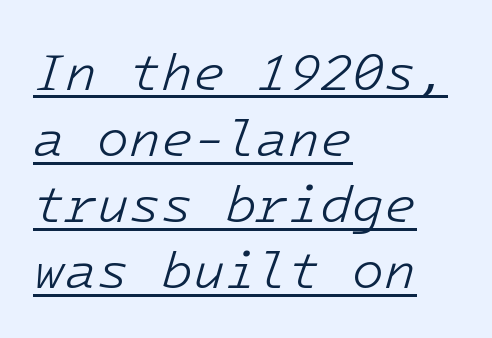
Descenders here cross a horizontal rule under the line. Reading down the column, the eye jumps a familiar distance to each next line. The rendering keeps characters at their native spacing. Heft: none added — not bold.
